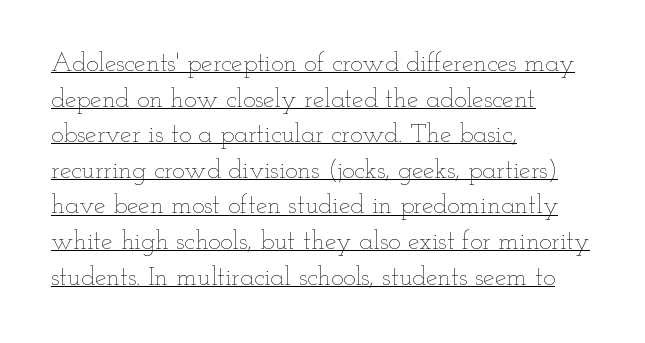
The type is set solid horizontally, with unmodified tracking. The line-height multiplier appears to be the usual default. Stroke thickness stays within the range of a standard reading face or lighter. The paragraph has a hard left edge and a soft right edge.
